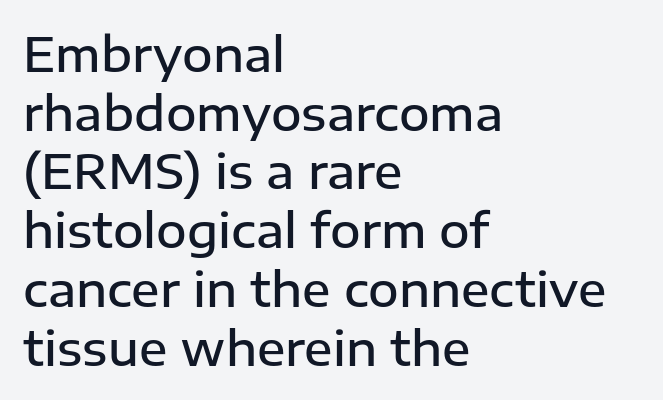
If you drew a line through each stem, it would be perfectly vertical. The glyphs have the mass of a demibold cut, below bold. Decoration check: the copy has no underline. A typesetter would call this proportional, since set widths differ per character.
